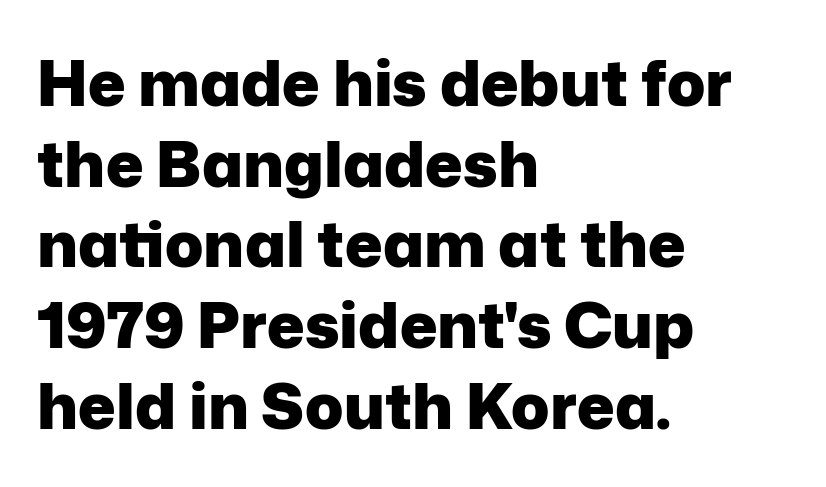
The passage shown is not underscored anywhere. Summary of vertical rhythm: regular, with standard interline spacing. Every character sits straight up, as roman type does. These words are printed bold, with thick strokes throughout. The face used here is rendered with its standard letterfit. The letters advance in unequal steps, a hallmark of proportional type.
